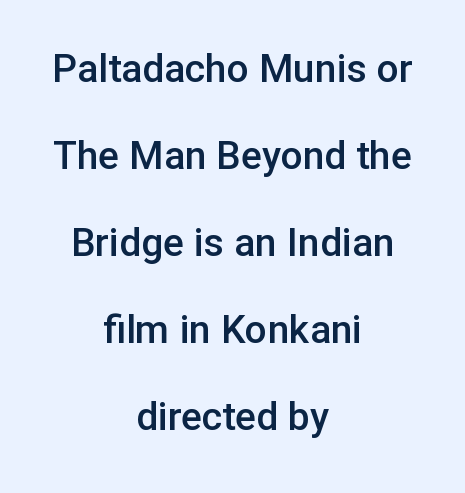
Q: Is the text bold? A: Semi-bold.
Q: Is the text italic (slanted)? A: No, it is upright.
Q: Is the typeface a serif or a sans-serif typeface? A: Sans-serif.
Q: Is the text underlined? A: No.
Q: How is the paragraph aligned? A: Centered.
Q: Is the spacing between letters normal or unusually wide? A: Normal.
Q: Is the spacing between lines tight, normal or loose? A: Loose.
Q: Width (condensed, normal, or wide)? A: Normal.
Q: Stroke contrast? A: Low.
Q: x-height? A: Medium.
Q: Monospaced? A: No.
